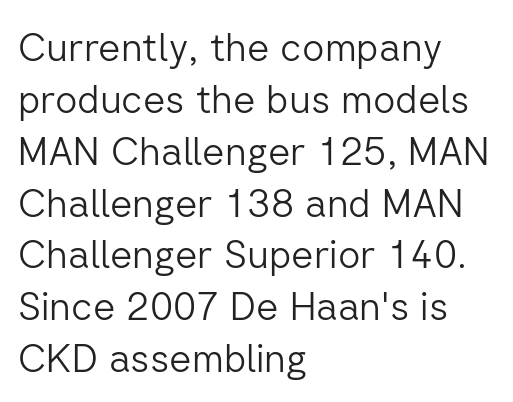
Note the varied advance widths — an 'i' is clearly narrower than an 'm'. A typesetter would mark this as roman, not italic. Type without underlining. Left-aligned paragraph, ragged on the right. Each letter's strokes conclude bluntly, with no projecting serifs. One glance says typical: line gaps are just what's usual.
